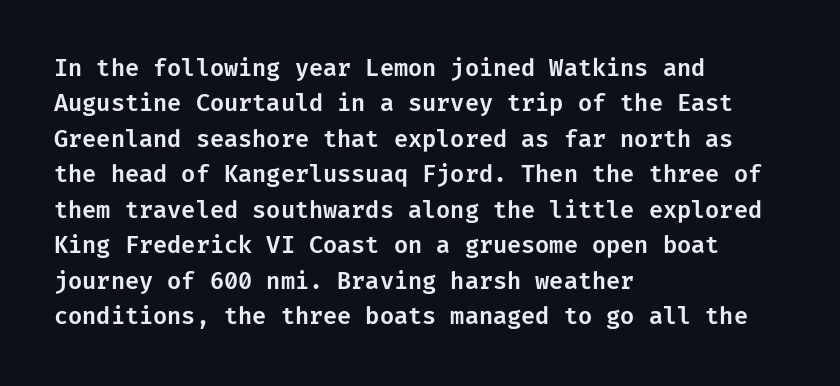
The image shows 23 px text type, upright; set left-aligned, normal line spacing (1.54x), normal letter spacing, not underlined.
